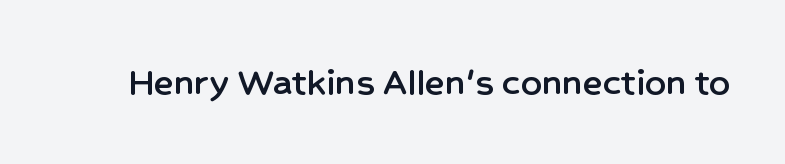
{"serif": "no", "italic": "no", "width": "normal", "stroke_contrast": "low", "x_height": "medium", "monospaced": "no", "underline": "no", "letter_spacing": "normal", "letter_spacing_em": 0.0, "glyph_px": 41}
